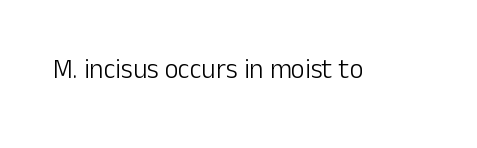
Q: Is the text bold? A: No.
Q: Is the text italic (slanted)? A: No, it is upright.
Q: Is the text underlined? A: No.
Q: Is the spacing between letters normal or unusually wide? A: Normal.
